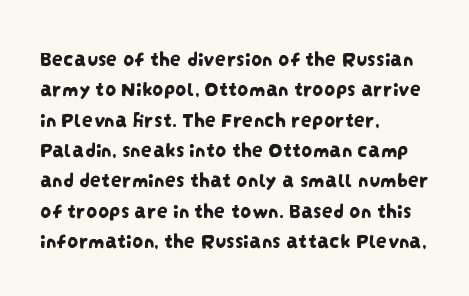
{"underline": "no", "align": "left", "line_spacing": "normal", "line_spacing_ratio": 1.38, "letter_spacing": "normal", "letter_spacing_em": 0.0, "glyph_px": 22}
